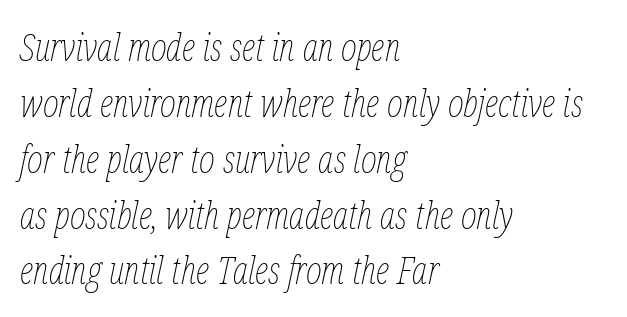
Q: Is the text bold? A: No.
Q: Is the text italic (slanted)? A: Yes, it leans right by about 12 degrees.
Q: Is the text underlined? A: No.
Q: How is the paragraph aligned? A: Left-aligned.
Q: Is the spacing between letters normal or unusually wide? A: Normal.
Q: Is the spacing between lines tight, normal or loose? A: Normal.
Q: Width (condensed, normal, or wide)? A: Condensed.
Q: Stroke contrast? A: Low.
Q: x-height? A: Medium.
Q: Monospaced? A: No.
